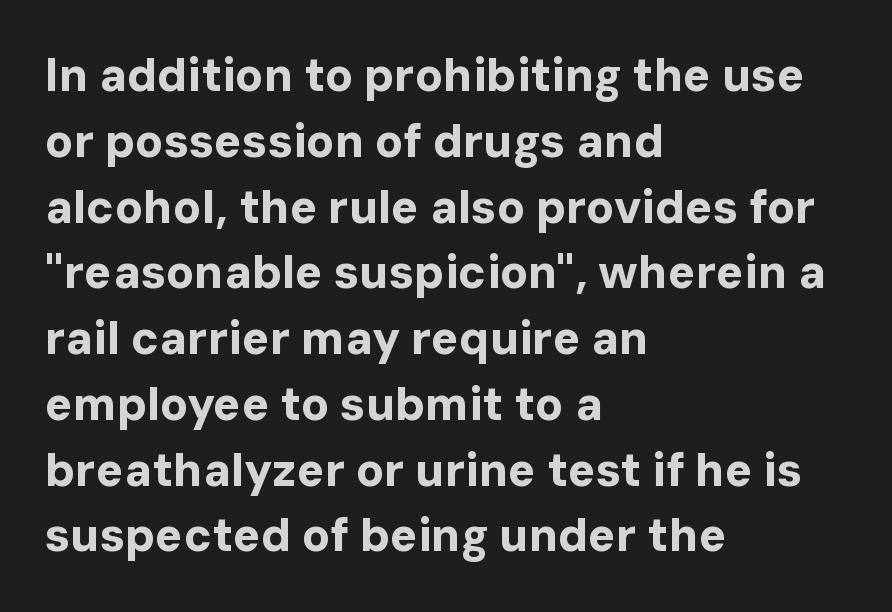
Q: Is the text bold? A: Yes.
Q: Is the text italic (slanted)? A: No, it is upright.
Q: Is the typeface a serif or a sans-serif typeface? A: Sans-serif.
Q: Is the text underlined? A: No.
Q: How is the paragraph aligned? A: Left-aligned.
Q: Is the spacing between letters normal or unusually wide? A: Normal.
Q: Is the spacing between lines tight, normal or loose? A: Normal.
Q: Width (condensed, normal, or wide)? A: Normal.
Q: Stroke contrast? A: Low.
Q: x-height? A: Medium.
Q: Monospaced? A: No.
